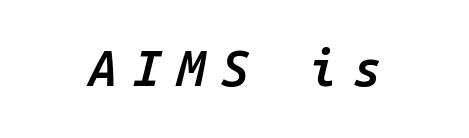
The image shows 50 px semibold type, italic (leaning right), monospaced; set centered, unusually wide letter spacing (+0.32 em), not underlined; low stroke contrast and a medium x-height.
